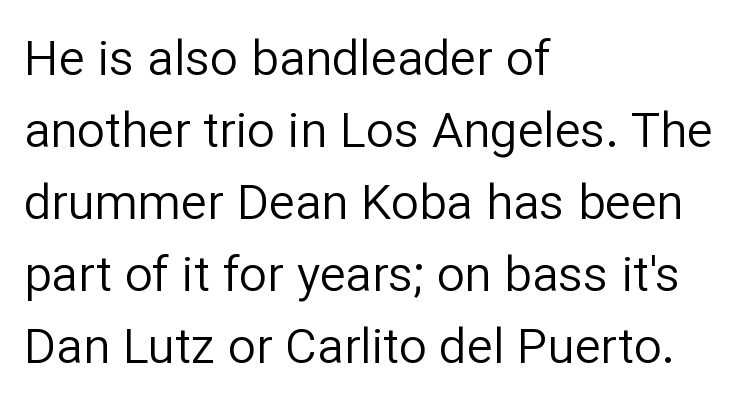
The image shows 49 px regular-weight sans-serif type, upright; set left-aligned, normal line spacing (1.47x), normal letter spacing, not underlined; low stroke contrast and a medium x-height.
